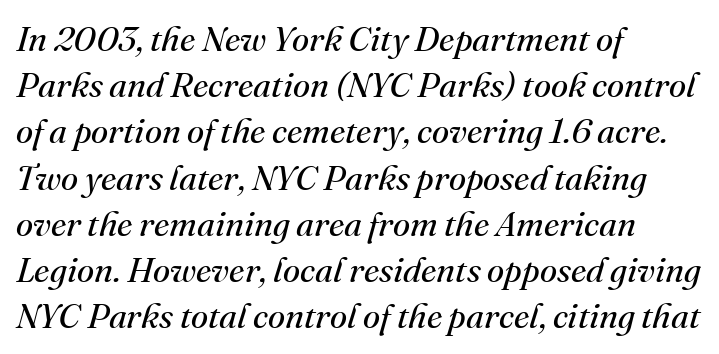
The image shows 35 px regular-weight serif type, italic (leaning right); set left-aligned, normal line spacing (1.32x), normal letter spacing, not underlined; medium stroke contrast and a small x-height.
